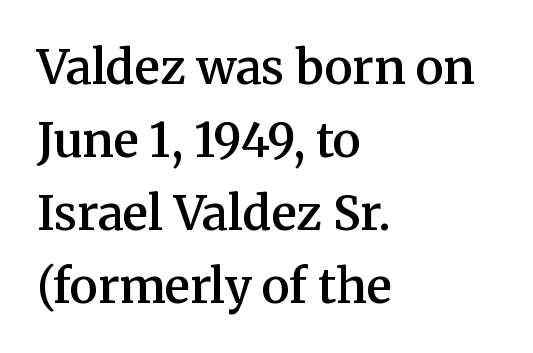
{"serif": "yes", "italic": "no", "bold": "semi", "weight": "semibold", "width": "normal", "stroke_contrast": "medium", "x_height": "medium", "monospaced": "no", "underline": "no", "align": "left", "line_spacing": "normal", "line_spacing_ratio": 1.55, "letter_spacing": "normal", "letter_spacing_em": 0.0, "glyph_px": 47}
